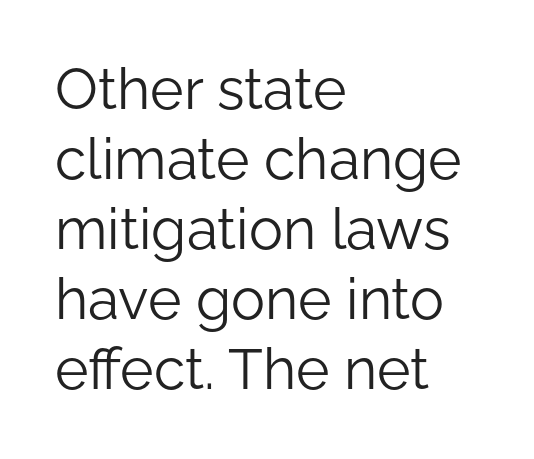
The image shows 57 px light sans-serif type, upright; set left-aligned, line spacing 1.23x, normal letter spacing, not underlined; low stroke contrast and a medium x-height.
